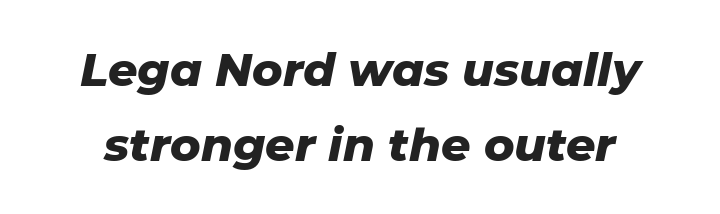
Q: Is the text bold? A: Yes.
Q: Is the text italic (slanted)? A: Yes, it leans right by about 11 degrees.
Q: Is the text underlined? A: No.
Q: Is the spacing between letters normal or unusually wide? A: Normal.
Q: Is the spacing between lines tight, normal or loose? A: Normal.
Q: Width (condensed, normal, or wide)? A: Normal.
Q: Stroke contrast? A: Low.
Q: x-height? A: Medium.
Q: Monospaced? A: No.
